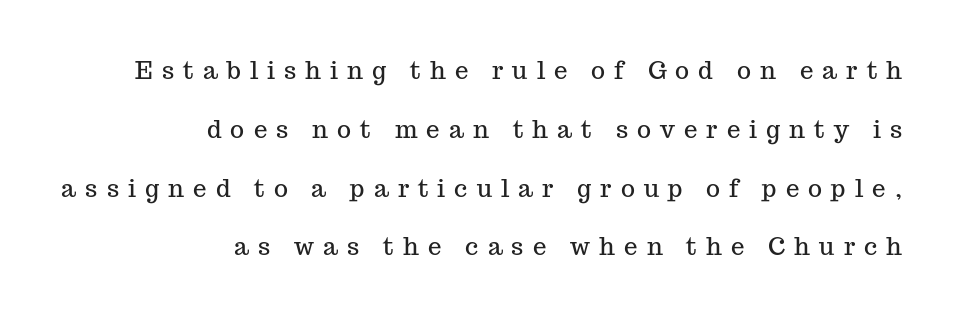
Q: Is the text italic (slanted)? A: No, it is upright.
Q: Is the text underlined? A: No.
Q: How is the paragraph aligned? A: Right-aligned.
Q: Is the spacing between letters normal or unusually wide? A: Unusually wide.
Q: Is the spacing between lines tight, normal or loose? A: Loose.
